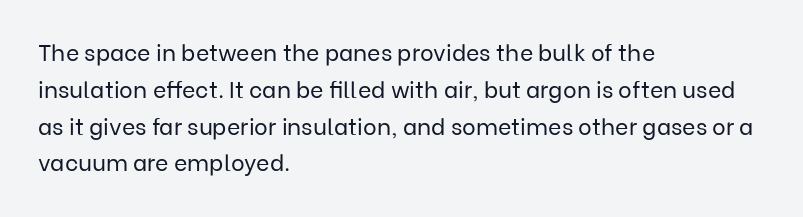
{"italic": "no", "bold": "no", "underline": "no", "align": "left", "line_spacing": "normal", "line_spacing_ratio": 1.6, "letter_spacing": "normal", "letter_spacing_em": 0.0, "glyph_px": 23}
